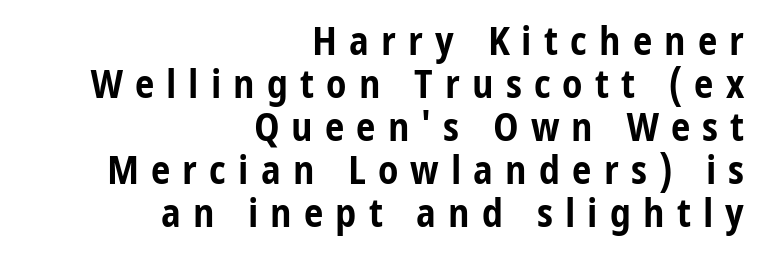
The image shows 39 px bold, condensed sans-serif type, upright; set right-aligned, tight line spacing (1.1x), unusually wide letter spacing (+0.31 em), not underlined; low stroke contrast and a medium x-height.
